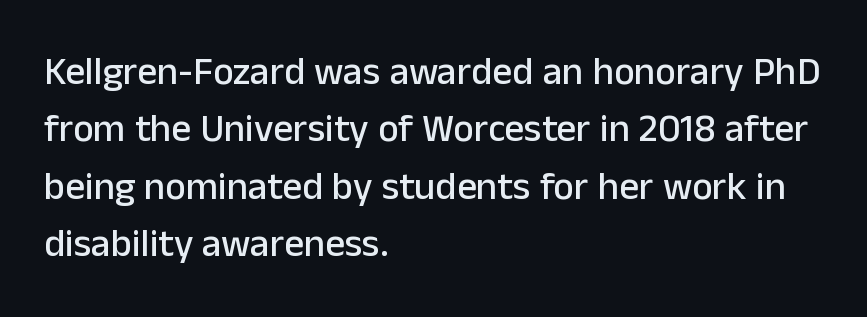
The image shows 39 px sans-serif type, upright; set left-aligned, normal line spacing (1.47x), normal letter spacing, not underlined; low stroke contrast and a medium x-height.
